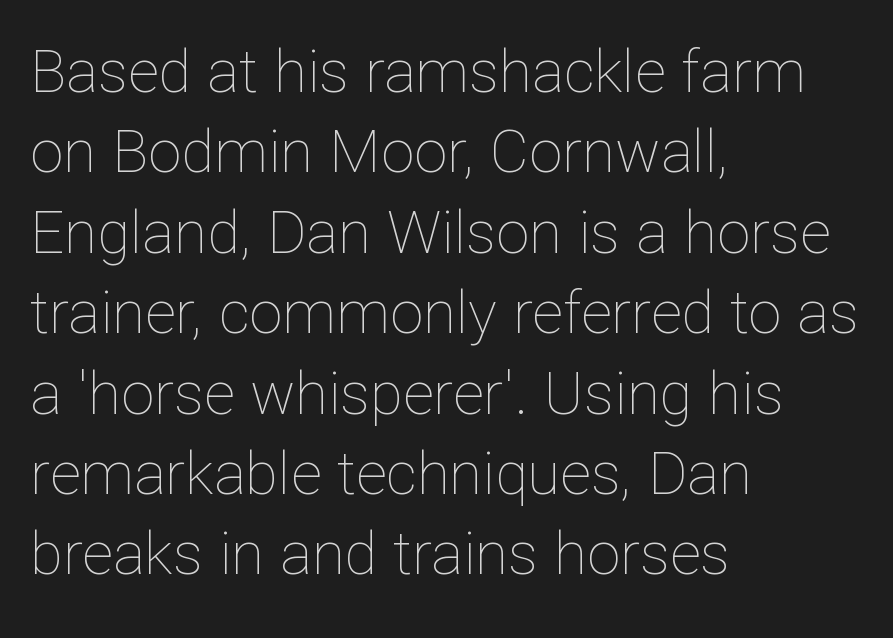
Between one letter and the next there's only the usual sliver of space. A quiet, ordinary-to-light weight characterises the typeface. You can tell it's not italic because the verticals are truly vertical. One-word summary of the alignment: left.
